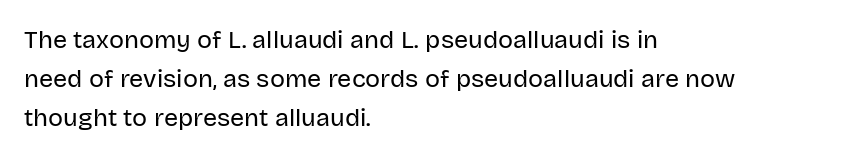
The image shows 25 px text type, upright; set left-aligned, normal line spacing (1.56x), normal letter spacing, not underlined.
